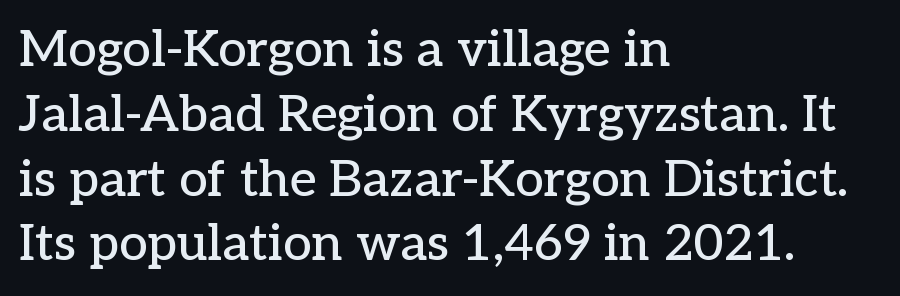
Compared with typical body copy, the letter spacing here is the same. Line spacing here is normal. Characters remain perfectly vertical along every line. The face used here is seriffed, in the tradition of book romans. A clean baseline with only descenders dipping below it.
